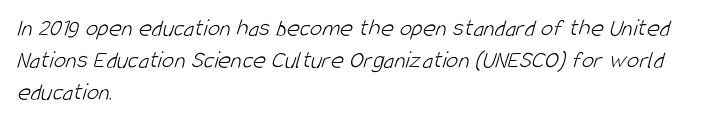
Vertical stems look standard width or narrower in stroke. Plain, unruled lines of type. How would I describe the line gaps? Plain and ordinary. The ragged edge is on the right, which tells us the setting is flush left. The letterforms sit shoulder to shoulder at normal distance.
